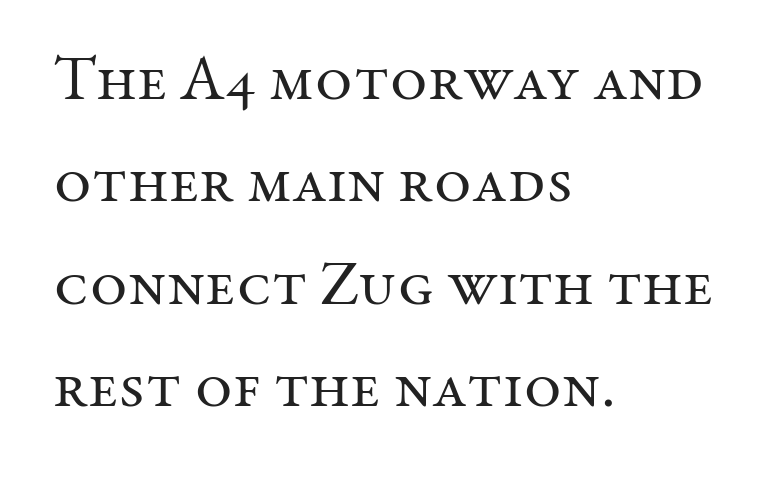
The glyphs are unaccompanied by any horizontal stroke below them. Is there much room between lines? A standard amount, neither cramped nor airy. Reading down the block, your eye returns to a fixed left position each line. Is this a fixed-width face? No — the glyphs have proportional, varying widths.
